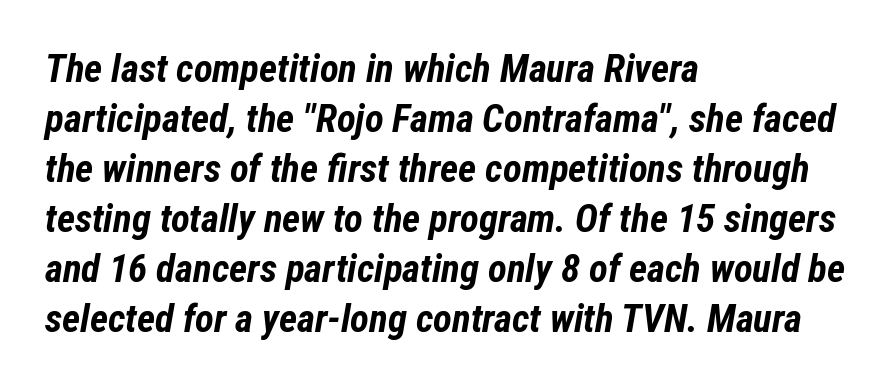
{"italic": "yes", "lean": "right", "slant_degrees": 12, "bold": "yes", "weight": "bold", "width": "condensed", "stroke_contrast": "low", "x_height": "medium", "monospaced": "no", "underline": "no", "align": "left", "line_spacing": "normal", "line_spacing_ratio": 1.28, "letter_spacing": "normal", "letter_spacing_em": 0.0, "glyph_px": 39}
